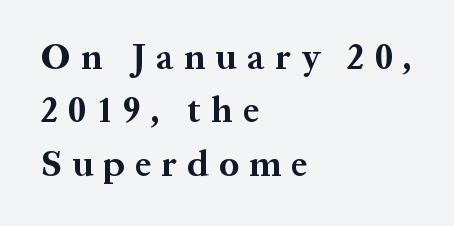
Proportional: the letters do not fall into vertical columns. Baseline-to-baseline distance is the conventional proportion of letter height. These lines were composed using upright roman letters. The glyphs are unaccompanied by any horizontal stroke below them.
